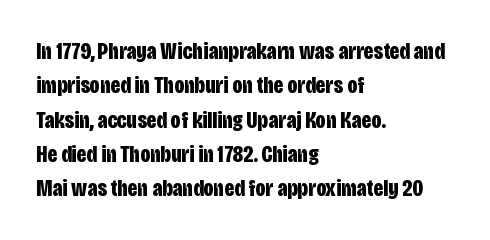
The image shows 24 px bold type, upright; set left-aligned, normal line spacing (1.43x), normal letter spacing, not underlined.
